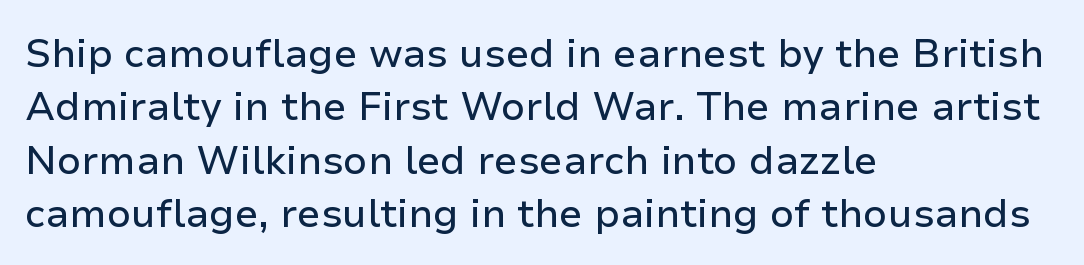
{"serif": "no", "italic": "no", "width": "normal", "stroke_contrast": "low", "x_height": "medium", "monospaced": "no", "underline": "no", "align": "left", "line_spacing": "normal", "line_spacing_ratio": 1.37, "letter_spacing": "normal", "letter_spacing_em": 0.0, "glyph_px": 39}
